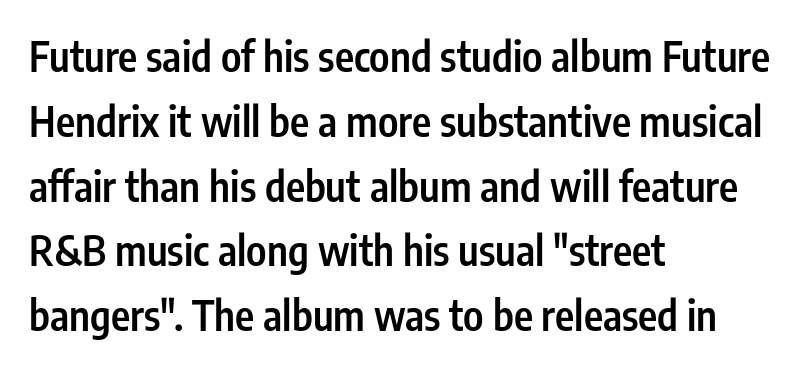
You can tell from the bare stems that sans-serif type was used. The passage shown stacks its lines at a standard gap. The paragraph shown leans on its left margin. The gaps between neighbouring characters are ordinary and unremarkable.
